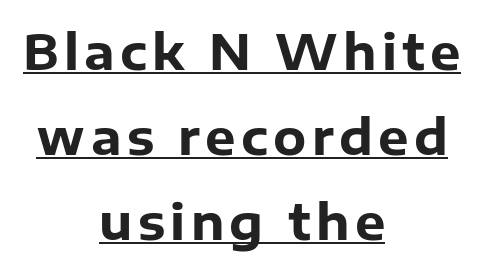
{"serif": "no", "italic": "no", "bold": "yes", "weight": "heavy", "width": "normal", "stroke_contrast": "low", "x_height": "medium", "monospaced": "no", "underline": "yes", "align": "center", "line_spacing_ratio": 1.77, "glyph_px": 48}
